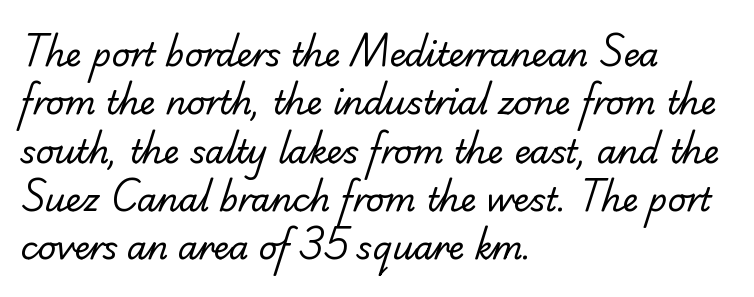
{"serif": "yes", "bold": "no", "weight": "regular", "width": "normal", "stroke_contrast": "low", "x_height": "small", "monospaced": "no", "underline": "no", "align": "left", "line_spacing": "normal", "line_spacing_ratio": 1.51, "letter_spacing": "normal", "letter_spacing_em": 0.0, "glyph_px": 32}
